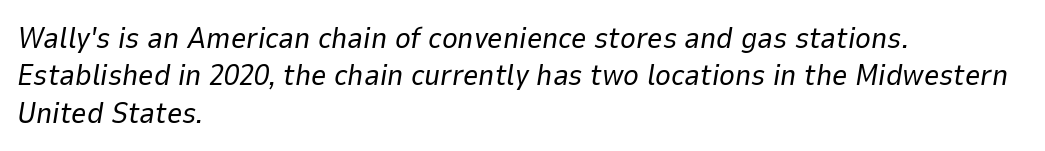
The image shows 30 px regular-weight type, italic (leaning right); set left-aligned, normal line spacing (1.25x), normal letter spacing, not underlined; low stroke contrast and a medium x-height.
